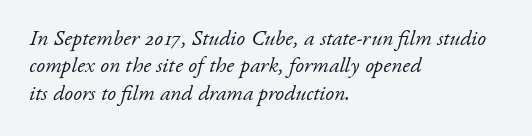
{"italic": "yes", "lean": "right", "slant_degrees": 17, "bold": "no", "underline": "no", "align": "left", "line_spacing_ratio": 1.24, "letter_spacing": "normal", "letter_spacing_em": 0.0, "glyph_px": 22}
